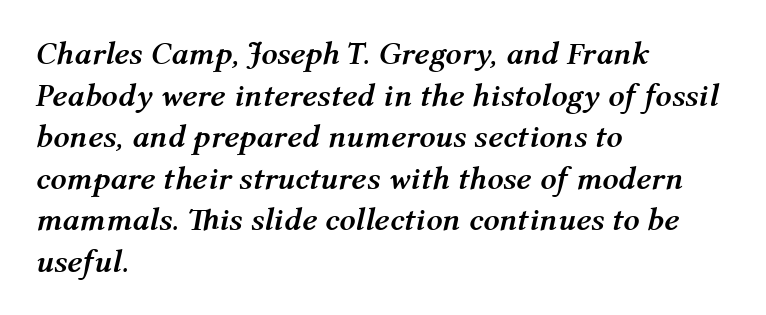
Q: Is the text bold? A: Yes.
Q: Is the text italic (slanted)? A: Yes, it leans right by about 12 degrees.
Q: Is the text underlined? A: No.
Q: How is the paragraph aligned? A: Left-aligned.
Q: Is the spacing between letters normal or unusually wide? A: Normal.
Q: Is the spacing between lines tight, normal or loose? A: Normal.
Q: Width (condensed, normal, or wide)? A: Normal.
Q: Stroke contrast? A: Medium.
Q: x-height? A: Medium.
Q: Monospaced? A: No.
